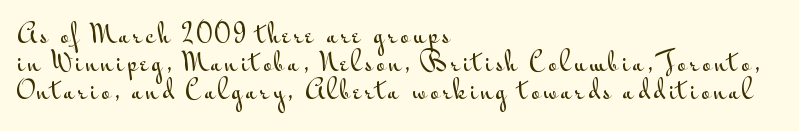
{"underline": "no", "align": "left", "line_spacing_ratio": 1.16, "glyph_px": 24}
